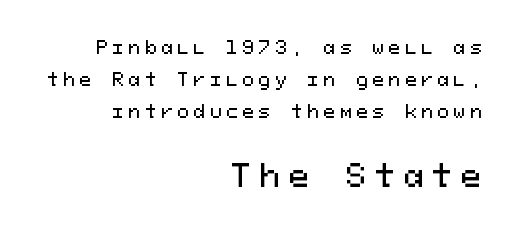
Q: Is the text italic (slanted)? A: No, it is upright.
Q: Is the typeface a serif or a sans-serif typeface? A: Sans-serif.
Q: Is the text underlined? A: No.
Q: How is the paragraph aligned? A: Right-aligned.
Q: Is the spacing between letters normal or unusually wide? A: Unusually wide.
Q: Which block of text is set in a larger size, the first (top) or the second (bottom)? A: The second (bottom) one.
Q: Width (condensed, normal, or wide)? A: Normal.
Q: Stroke contrast? A: Medium.
Q: x-height? A: Medium.
Q: Monospaced? A: Yes.
